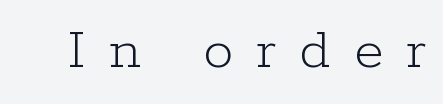
{"serif": "yes", "italic": "no", "bold": "no", "weight": "light", "width": "normal", "stroke_contrast": "low", "x_height": "medium", "monospaced": "no", "underline": "no", "letter_spacing": "wide", "letter_spacing_em": 0.39, "glyph_px": 60}
